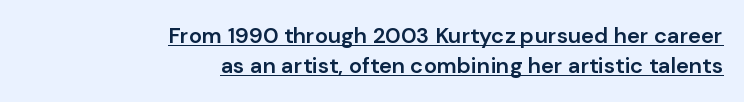
Q: Is the text bold? A: Semi-bold.
Q: Is the text italic (slanted)? A: No, it is upright.
Q: Is the text underlined? A: Yes.
Q: How is the paragraph aligned? A: Right-aligned.
Q: Is the spacing between letters normal or unusually wide? A: Normal.
Q: Is the spacing between lines tight, normal or loose? A: Normal.
